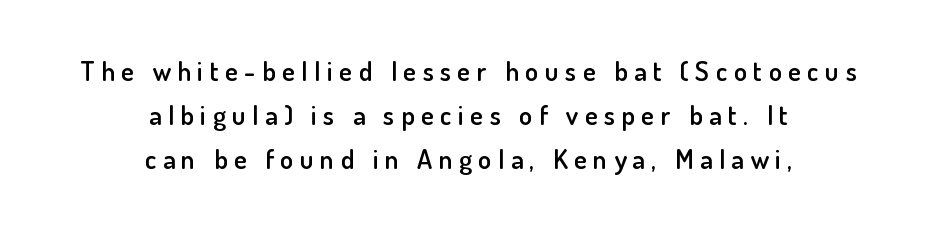
Q: Is the text bold? A: Semi-bold.
Q: Is the text italic (slanted)? A: No, it is upright.
Q: Is the text underlined? A: No.
Q: How is the paragraph aligned? A: Centered.
Q: Is the spacing between letters normal or unusually wide? A: Unusually wide.
Q: Is the spacing between lines tight, normal or loose? A: Normal.
